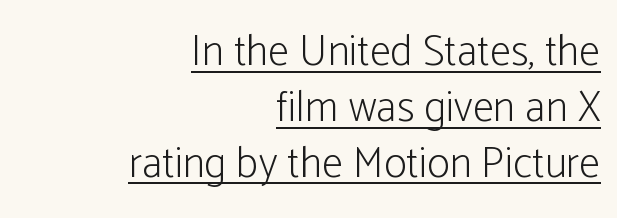
{"serif": "no", "italic": "no", "bold": "no", "weight": "light", "width": "condensed", "stroke_contrast": "low", "x_height": "medium", "monospaced": "no", "underline": "yes", "align": "right", "line_spacing": "normal", "line_spacing_ratio": 1.3, "letter_spacing": "normal", "letter_spacing_em": 0.0, "glyph_px": 43}
